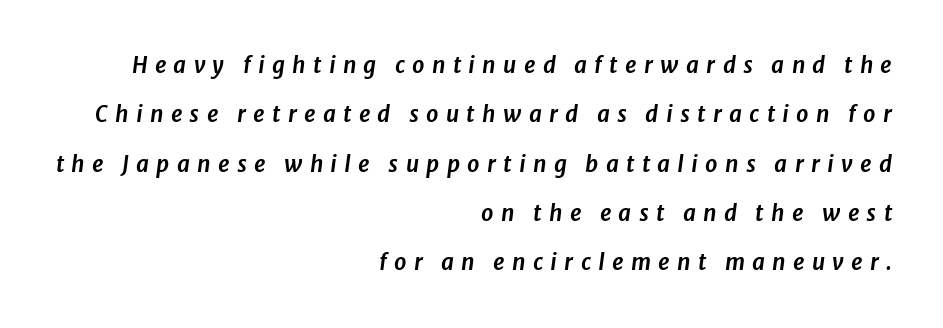
The image shows 22 px text type, italic (leaning right); set right-aligned, loose line spacing (2.24x), unusually wide letter spacing (+0.33 em), not underlined.
